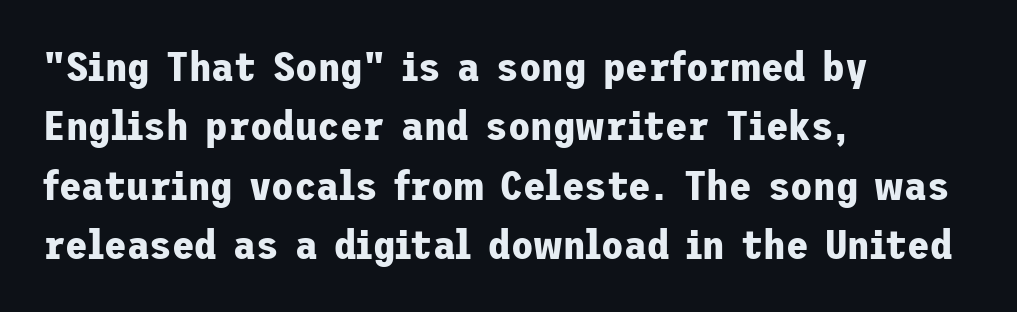
Tracking value appears to be zero — textbook default spacing. Pretty heavy lettering here — definitely bold. Honestly, the row spacing looks completely unremarkable. The space beneath each line is pristine and unruled. What kind of face is this? One without serifs — a sans.
